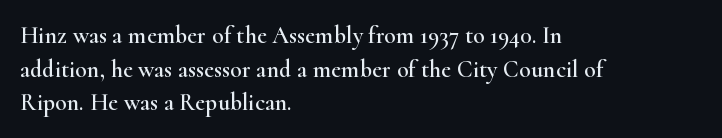
{"italic": "no", "underline": "no", "align": "left", "line_spacing": "normal", "line_spacing_ratio": 1.4, "letter_spacing": "normal", "letter_spacing_em": 0.0, "glyph_px": 24}
